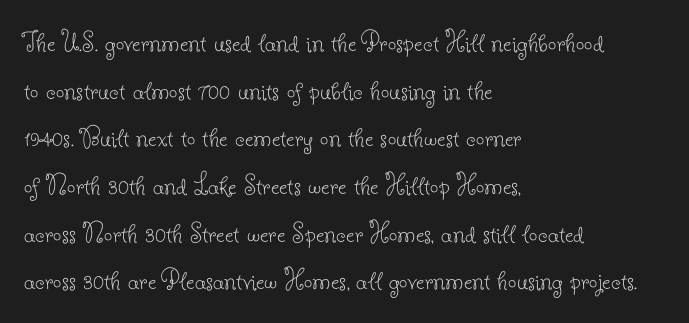
Plain, unruled lines of type. Do the characters align in a grid? No, the font is proportional. The ragged edge is on the right, which tells us the setting is flush left. The rendering keeps characters at their native spacing.
